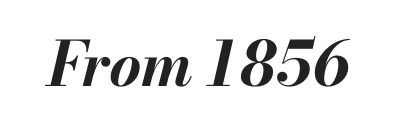
{"italic": "yes", "lean": "right", "slant_degrees": 13, "bold": "yes", "weight": "bold", "width": "normal", "stroke_contrast": "medium", "x_height": "small", "monospaced": "no", "underline": "no", "letter_spacing": "normal", "letter_spacing_em": 0.0, "glyph_px": 62}
